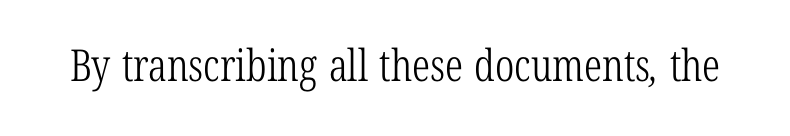
The image shows 44 px light, condensed serif type; set normal letter spacing, not underlined; low stroke contrast and a medium x-height.
